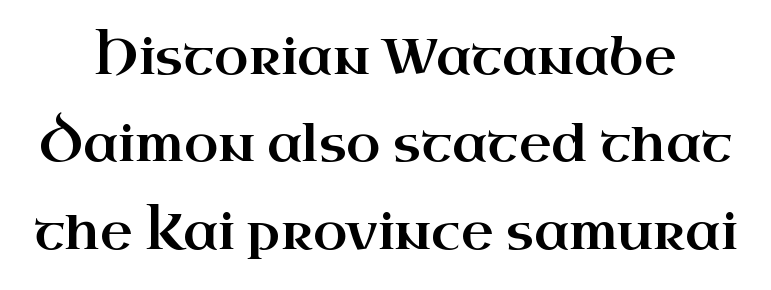
Q: Is the text italic (slanted)? A: No, it is upright.
Q: Is the typeface a serif or a sans-serif typeface? A: Serif.
Q: Is the text underlined? A: No.
Q: Is the spacing between letters normal or unusually wide? A: Normal.
Q: Width (condensed, normal, or wide)? A: Wide.
Q: Stroke contrast? A: High.
Q: x-height? A: Small.
Q: Monospaced? A: No.
